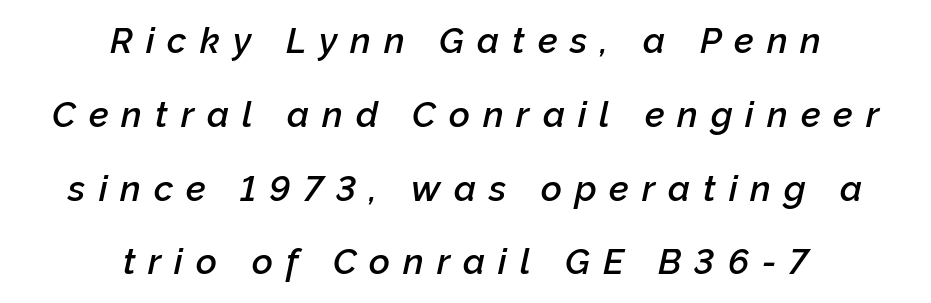
The image shows 36 px semibold type, italic (leaning right); set centered, loose line spacing (2.05x), unusually wide letter spacing (+0.36 em), not underlined; low stroke contrast and a medium x-height.
